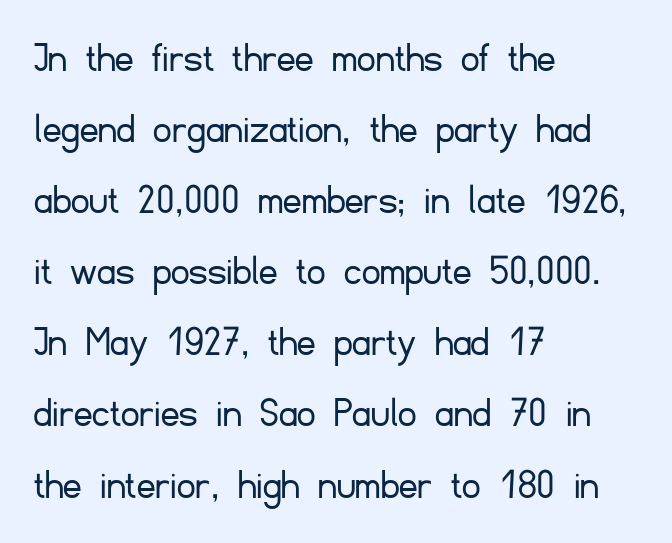
The image shows 45 px light sans-serif type, upright; set left-aligned, normal line spacing (1.58x), normal letter spacing, not underlined; low stroke contrast and a small x-height.
